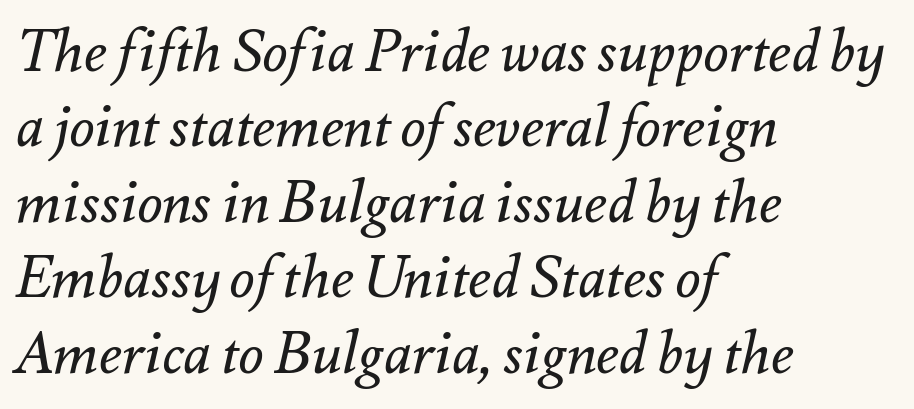
All the whitespace from short lines collects on the right. Vertically, the passage feels balanced, rows spaced as you'd expect. Check the space under the baseline: it is left empty. What stands out about the letter spacing? Nothing — it is the standard amount. Notice how the stems are inclined rather than vertical — that's the hallmark of italics.
